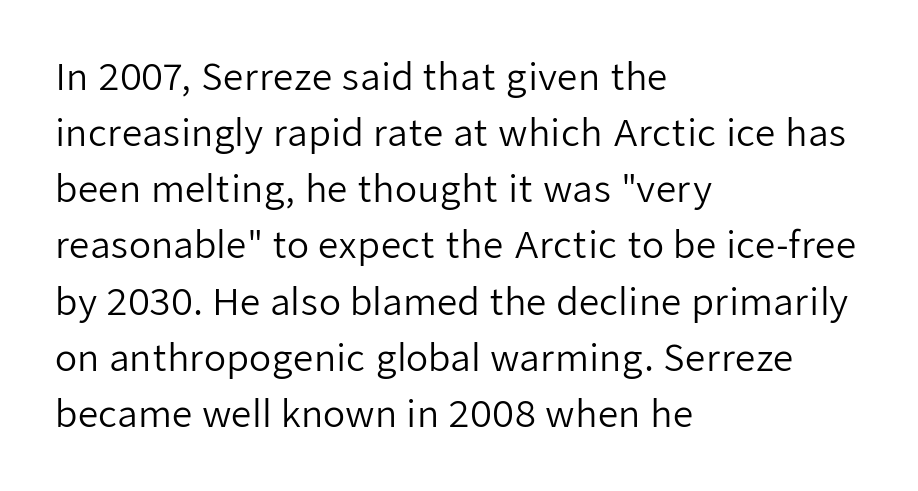
The passage shown is typed in a proportional face where columns would drift. The face used here is a sans, in the tradition of grotesques and geometrics. Each line starts at the same left margin while the right side varies. Ascenders rise straight up at ninety degrees.
